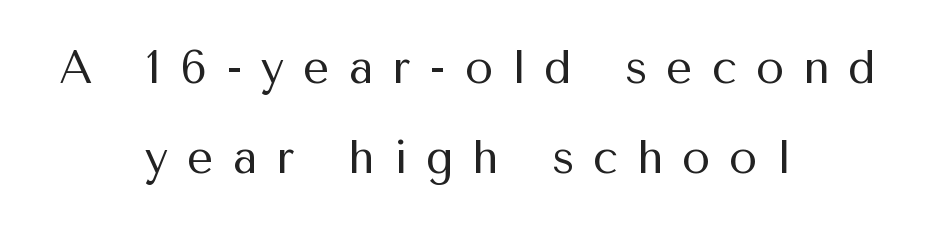
The image shows 46 px regular-weight sans-serif type, upright; set centered, loose line spacing (1.96x), unusually wide letter spacing (+0.41 em), not underlined; medium stroke contrast and a medium x-height.
